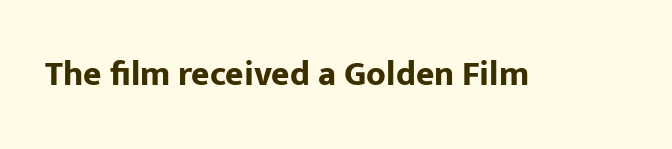
Tall strokes in this sample are plumb rather than angled. Varying glyph widths throughout — classic text-font behaviour. Default kerning and tracking; the words read as compact shapes. Its strokes are broad and dark, the hallmark of bold type. Quick note: underline off.
